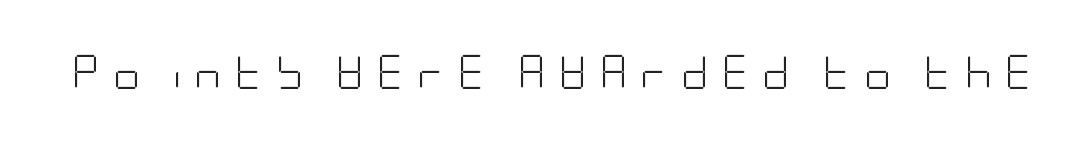
The axis of the letterforms is exactly vertical. Just letters on the line, the space beneath them empty. Is this a heavy cut? Hardly; it is regular or lighter. Spacing between characters has been opened up far beyond the box default. Observe the absence of serifs on each vertical stroke in this sample.
